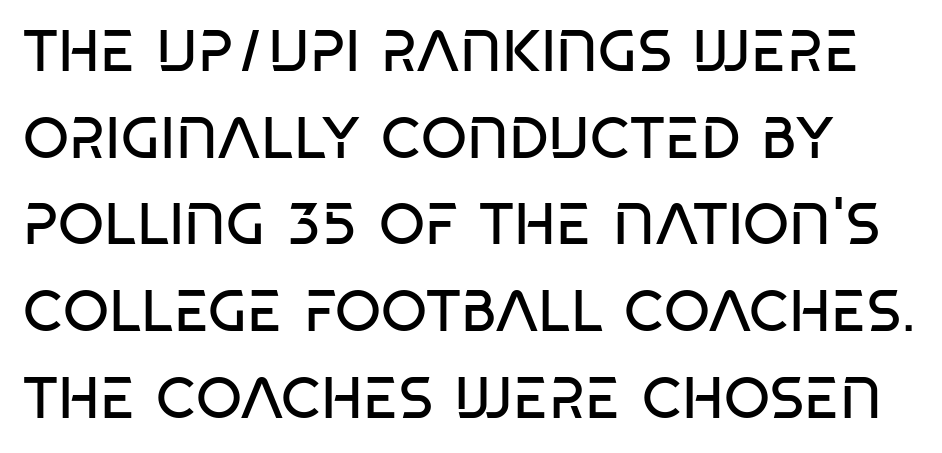
{"serif": "no", "bold": "no", "weight": "regular", "width": "condensed", "stroke_contrast": "low", "x_height": "large", "monospaced": "no", "underline": "no", "line_spacing": "normal", "line_spacing_ratio": 1.47, "letter_spacing": "normal", "letter_spacing_em": 0.0, "glyph_px": 59}
